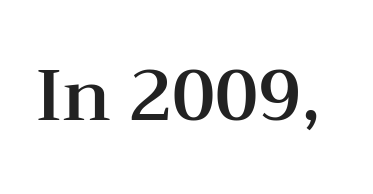
Upright lettering throughout. Underline: absent. Is the letter spacing exaggerated? No — it looks like the ordinary default. A typesetter would call this proportional, since set widths differ per character. Serif or sans? Serif — the stroke terminals have little feet.
